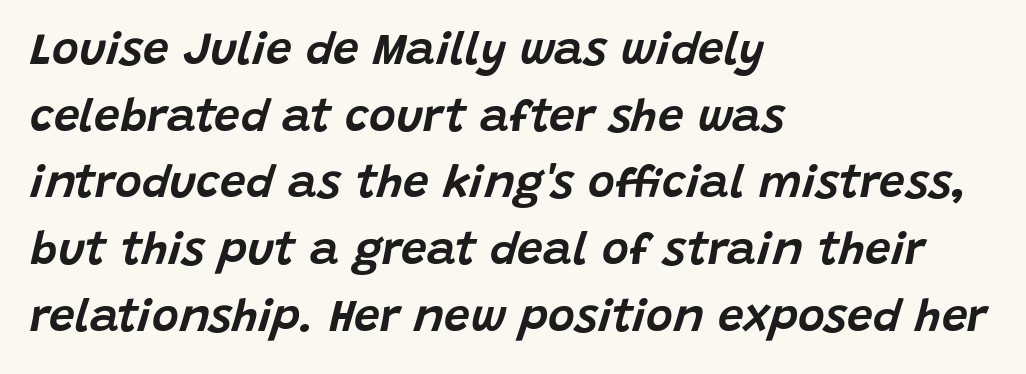
Reading down the column, the eye jumps a familiar distance to each next line. Leftover space on each line is placed entirely after the last word. Is this a fixed-width face? No — the glyphs have proportional, varying widths. Honestly, there is no underline to notice here at all.
